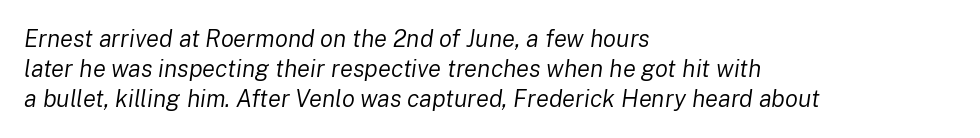
The image shows 24 px text type, italic (leaning right); set left-aligned, normal line spacing (1.26x), normal letter spacing, not underlined.
